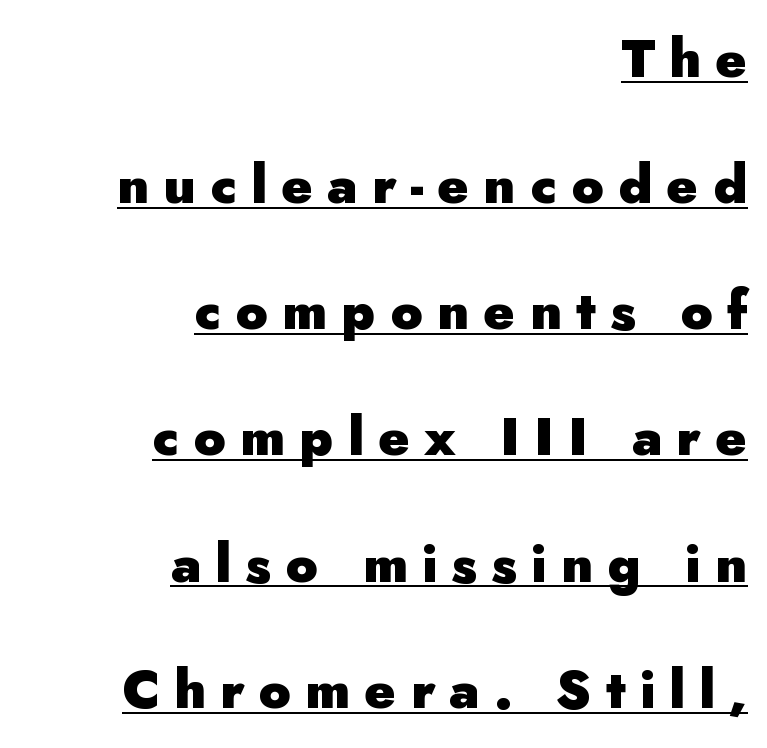
Q: Is the text bold? A: Yes.
Q: Is the text italic (slanted)? A: No, it is upright.
Q: Is the typeface a serif or a sans-serif typeface? A: Sans-serif.
Q: Is the text underlined? A: Yes.
Q: How is the paragraph aligned? A: Right-aligned.
Q: Is the spacing between letters normal or unusually wide? A: Unusually wide.
Q: Is the spacing between lines tight, normal or loose? A: Loose.
Q: Width (condensed, normal, or wide)? A: Normal.
Q: Stroke contrast? A: Low.
Q: x-height? A: Small.
Q: Monospaced? A: No.
